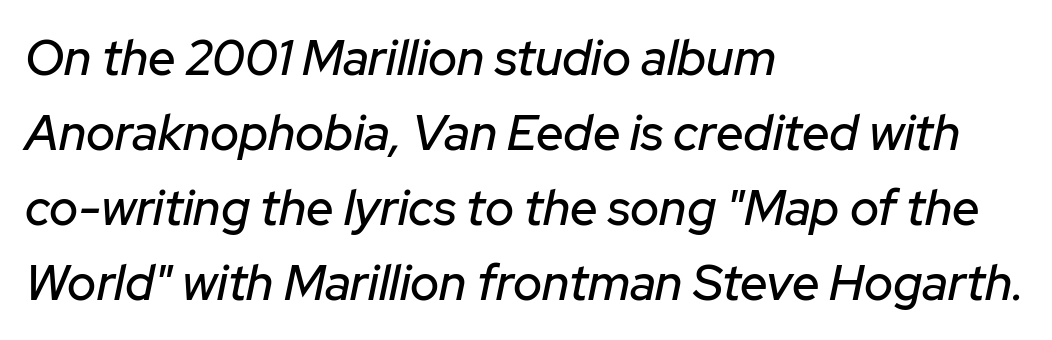
Horizontally, the lines are justified to the leading edge only. Leading: standard. Note the varied advance widths — an 'i' is clearly narrower than an 'm'. The face used here is rendered with its standard letterfit. Rendered with sloped, italic letterforms. Type without underlining.
